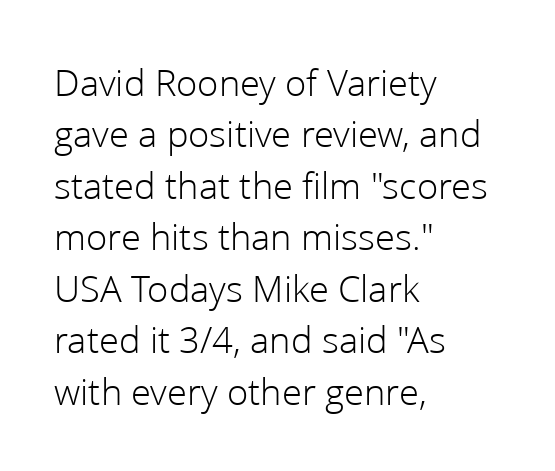
Weight: not bold — regular or lighter. Clear beneath every line of the passage. Regular leading. Layout note: lines flush left.
